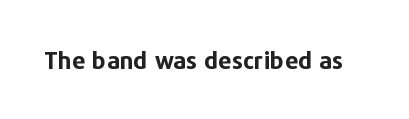
What stands out about the letter spacing? Nothing — it is the standard amount. Upright lettering throughout. Bold? Absolutely — the strokes are thick and heavy. The glyphs are unaccompanied by any horizontal stroke below them.
